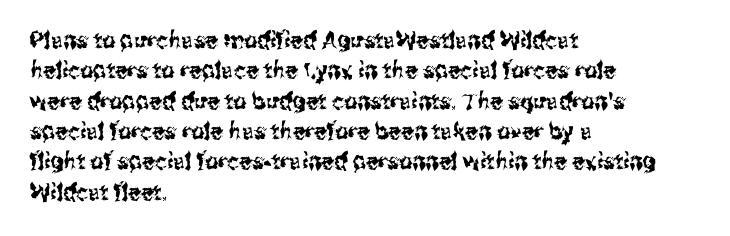
Q: Is the text italic (slanted)? A: No, it is upright.
Q: Is the text underlined? A: No.
Q: How is the paragraph aligned? A: Left-aligned.
Q: Is the spacing between letters normal or unusually wide? A: Normal.
Q: Is the spacing between lines tight, normal or loose? A: Normal.
